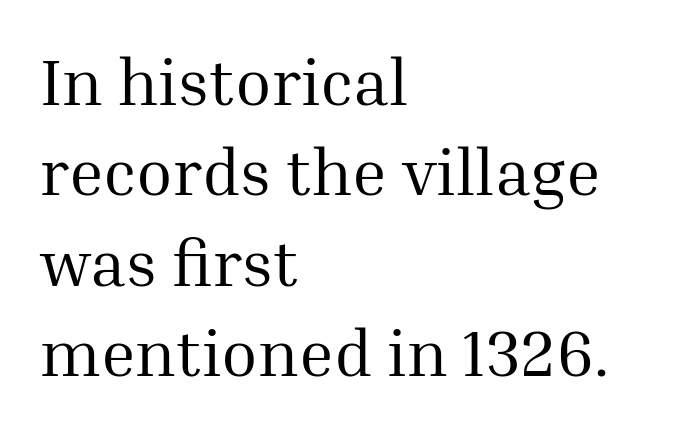
The image shows 66 px regular-weight serif type, upright; set left-aligned, normal line spacing (1.37x), normal letter spacing, not underlined; medium stroke contrast and a medium x-height.
